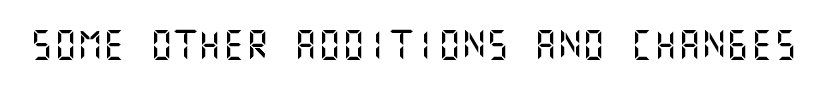
No word sits above an underline. Stroke terminals: plain, sans-serif. Vertical strokes here are truly vertical. Is the letter spacing exaggerated? No — it looks like the ordinary default.
